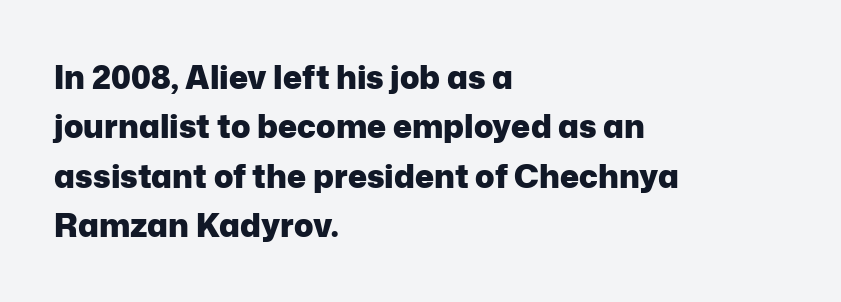
This is roman type, the default non-slanted kind. The letters sit at their default tracking, neither squeezed nor spread. Glance below the letters and you will spot only blank space. Does the type have serifs? No, each stem ends abruptly. What's the leading like? Ordinary, nothing unusual.
